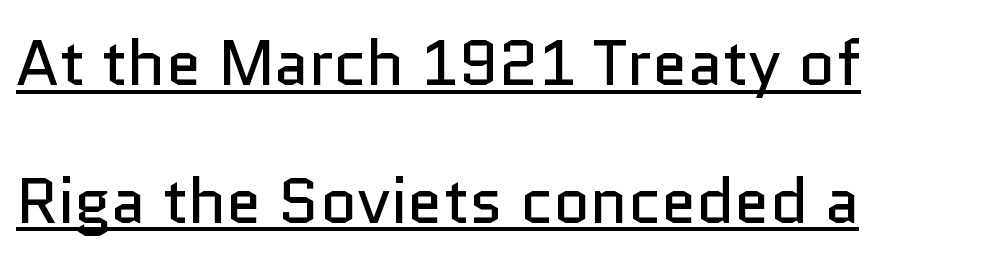
Q: Is the text bold? A: No.
Q: Is the text italic (slanted)? A: No, it is upright.
Q: Is the typeface a serif or a sans-serif typeface? A: Sans-serif.
Q: Is the text underlined? A: Yes.
Q: How is the paragraph aligned? A: Left-aligned.
Q: Is the spacing between letters normal or unusually wide? A: Normal.
Q: Is the spacing between lines tight, normal or loose? A: Loose.
Q: Width (condensed, normal, or wide)? A: Normal.
Q: Stroke contrast? A: Low.
Q: x-height? A: Medium.
Q: Monospaced? A: No.
